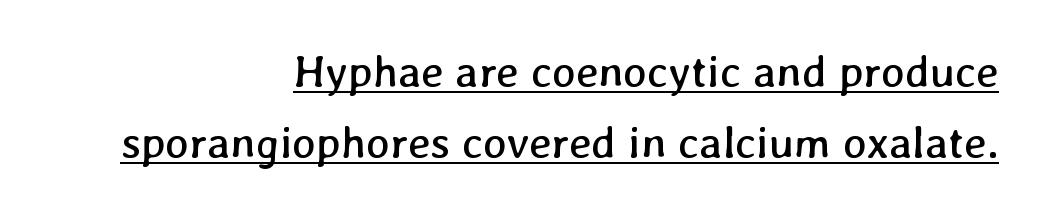
The image shows 45 px regular-weight type; set right-aligned, normal line spacing (1.58x), normal letter spacing, underlined; low stroke contrast and a medium x-height.
